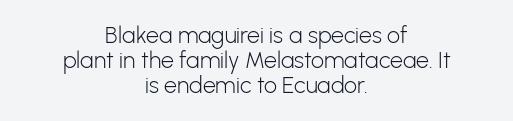
The image shows 23 px text type, upright; set centered, tight line spacing (1.09x), normal letter spacing, not underlined.
